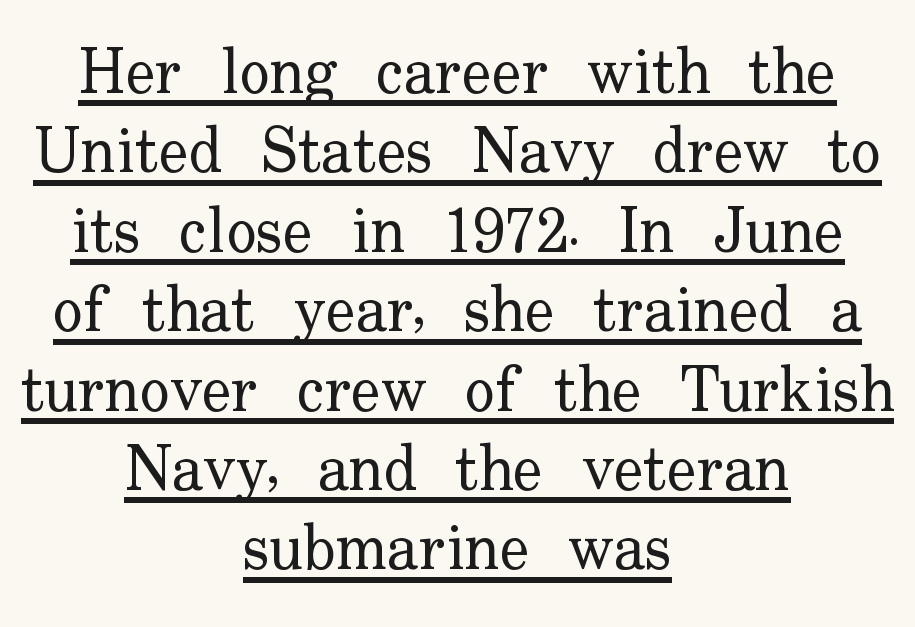
Style check: upright. Looks like someone drew a line under every word here. A serif font was chosen for this passage. A student would call this center alignment; a typographer would say set centered. This sample has the flowing, uneven cadence of proportional lettering. No chunkiness to these letters — they're not bold.
